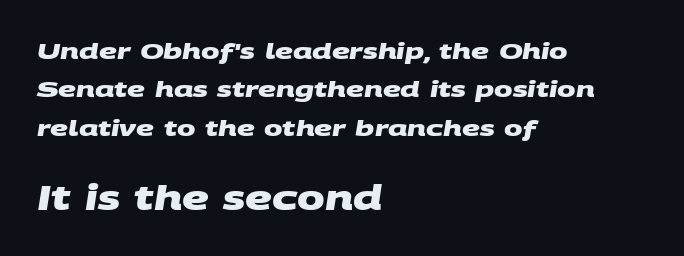
{"serif": "no", "bold": "yes", "weight": "heavy", "width": "wide", "stroke_contrast": "medium", "x_height": "large", "monospaced": "no", "underline": "no", "align": "left", "line_spacing_ratio": 1.74, "letter_spacing": "normal", "letter_spacing_em": 0.0, "larger_block": "second", "size_ratio": 1.5, "glyph_px": 33}
